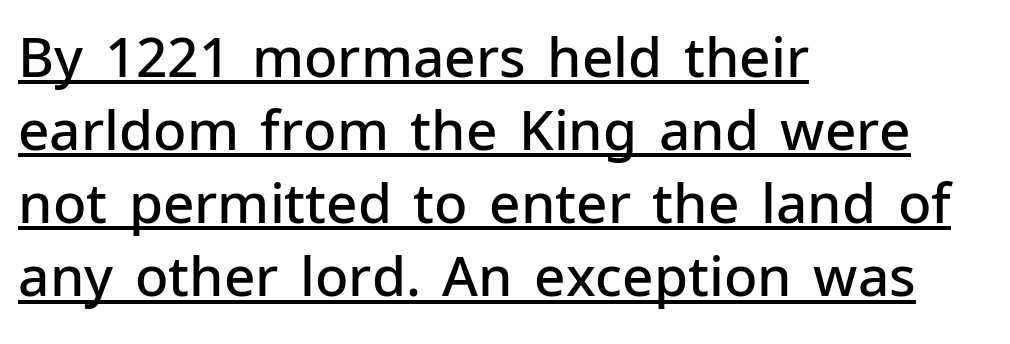
The passage is arranged the way most books set body copy — flush left. Vertical spacing — default. The passage shown is typed in a proportional face where columns would drift. Students, note that the glyphs here touch the page at normal intervals. I'd describe the lettering as semibold — firm but not a full bold.
